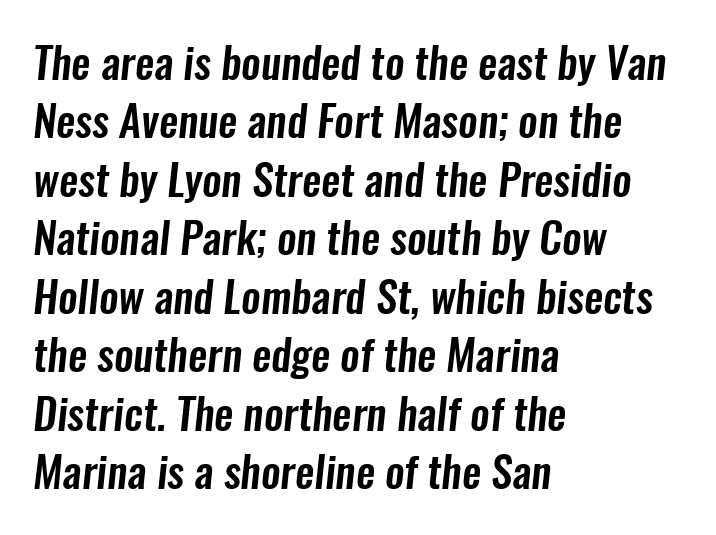
The image shows 43 px condensed sans-serif type; set left-aligned, normal line spacing (1.36x), normal letter spacing, not underlined; low stroke contrast and a medium x-height.
